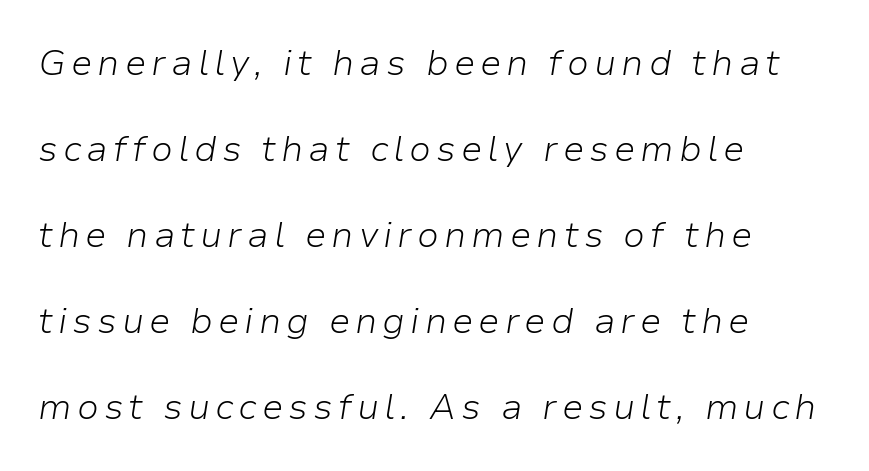
The image shows 36 px light type, italic (leaning right); set left-aligned, loose line spacing (2.39x), not underlined; low stroke contrast and a medium x-height.
